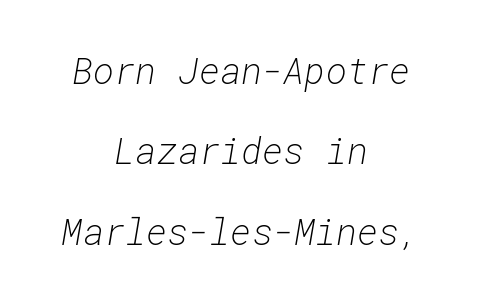
{"italic": "yes", "lean": "right", "slant_degrees": 10, "bold": "no", "weight": "light", "width": "normal", "stroke_contrast": "low", "x_height": "medium", "monospaced": "yes", "underline": "no", "align": "center", "line_spacing": "loose", "line_spacing_ratio": 2.23, "letter_spacing": "normal", "letter_spacing_em": 0.0, "glyph_px": 36}
